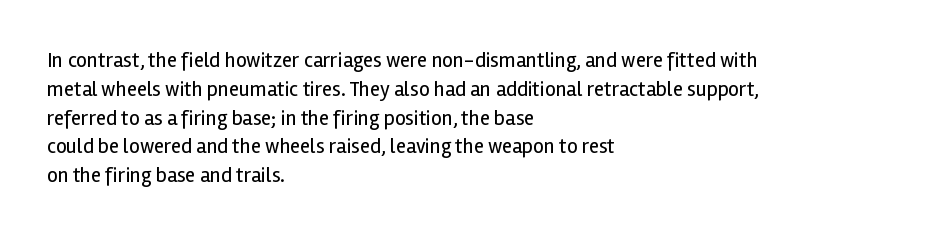
Each new line begins a customary step beneath the previous one. Stems here are at most as thick as an everyday book face. Words appear dense and cohesive because spacing is normal. Descenders hang freely into open space. The axis of the letterforms is exactly vertical.
